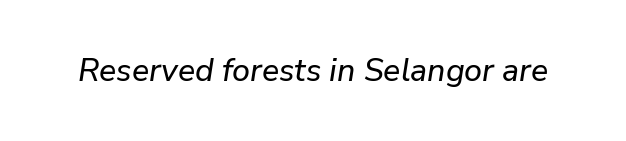
The image shows 32 px text type, italic (leaning right); set normal letter spacing, not underlined; low stroke contrast and a medium x-height.
